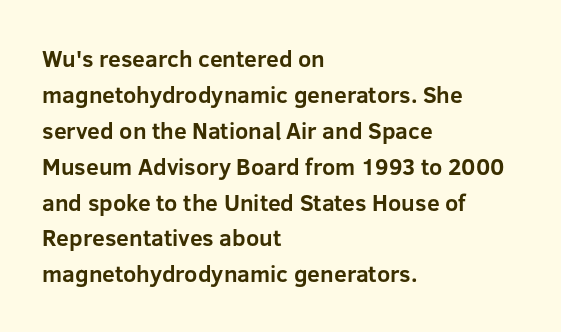
{"italic": "no", "bold": "yes", "underline": "no", "align": "left", "line_spacing": "normal", "line_spacing_ratio": 1.56, "letter_spacing": "normal", "letter_spacing_em": 0.0, "glyph_px": 23}
